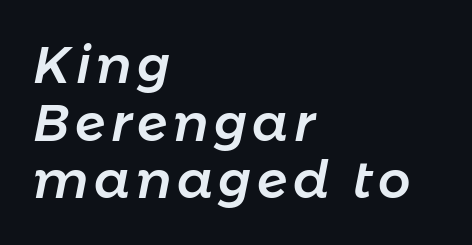
{"italic": "yes", "lean": "right", "slant_degrees": 11, "width": "normal", "stroke_contrast": "low", "x_height": "medium", "monospaced": "no", "underline": "no", "align": "left", "line_spacing": "tight", "line_spacing_ratio": 1.13, "glyph_px": 51}
